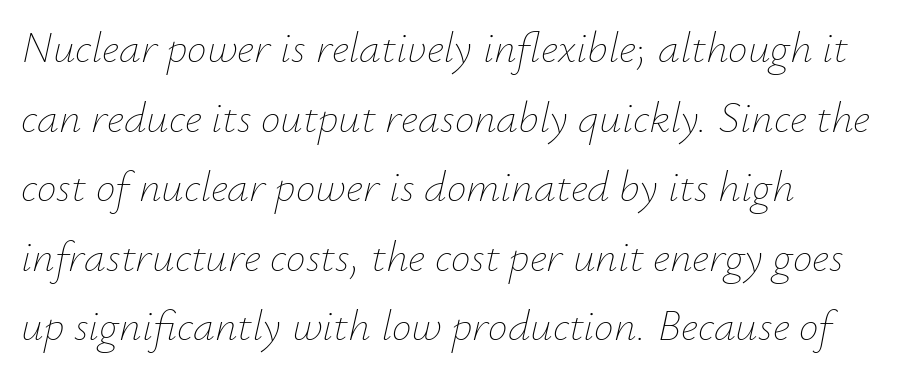
Q: Is the text bold? A: No.
Q: Is the text italic (slanted)? A: Yes, it leans right by about 12 degrees.
Q: Is the text underlined? A: No.
Q: How is the paragraph aligned? A: Left-aligned.
Q: Is the spacing between letters normal or unusually wide? A: Normal.
Q: Is the spacing between lines tight, normal or loose? A: Normal.
Q: Width (condensed, normal, or wide)? A: Normal.
Q: Stroke contrast? A: Low.
Q: x-height? A: Small.
Q: Monospaced? A: No.
